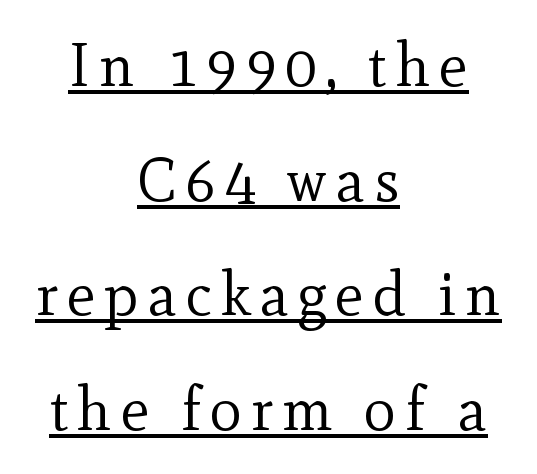
Upright lettering throughout. The type family on display is of the serif kind. Line starts and ends both wander, symmetrically. Is the type heavy? It reads as light-to-regular instead. A typesetter would call this proportional, since set widths differ per character.
